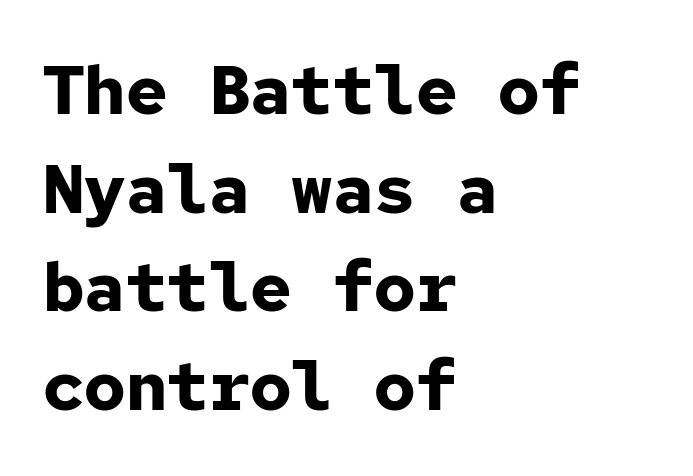
Honestly, the row spacing looks completely unremarkable. Monospaced: the letters line up in strict vertical columns. Look at the tracking — it's just the regular setting, nothing added. The rag falls on the right side of this text block.
